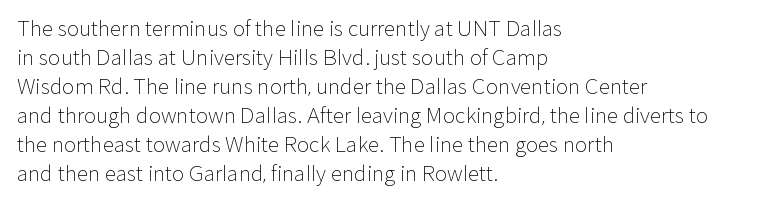
{"italic": "no", "bold": "no", "underline": "no", "align": "left", "line_spacing": "normal", "line_spacing_ratio": 1.38, "letter_spacing": "normal", "letter_spacing_em": 0.0, "glyph_px": 21}
